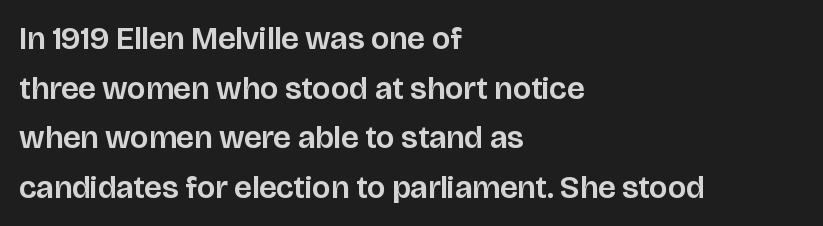
Words float on clear page, feet unadorned. The space between consecutive lines is moderate. Check where the strokes stop: nothing finishes them off — pure sans. Spacing verdict: proportional, widths tailored to each character. Does extra space separate the letters? No, they use regular spacing. Casual observation: everything's shoved over to the left.
